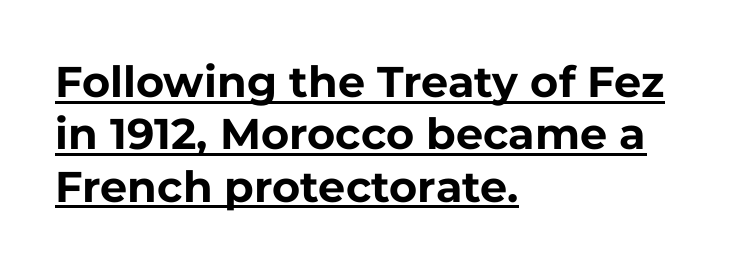
The image shows 43 px bold sans-serif type, upright; set left-aligned, line spacing 1.22x, normal letter spacing, underlined; low stroke contrast and a medium x-height.
